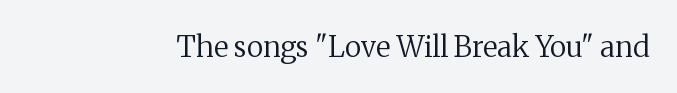
Q: Is the text bold? A: No.
Q: Is the text italic (slanted)? A: No, it is upright.
Q: Is the typeface a serif or a sans-serif typeface? A: Serif.
Q: Is the text underlined? A: No.
Q: Is the spacing between letters normal or unusually wide? A: Normal.
Q: Width (condensed, normal, or wide)? A: Normal.
Q: Stroke contrast? A: Medium.
Q: x-height? A: Medium.
Q: Monospaced? A: No.
